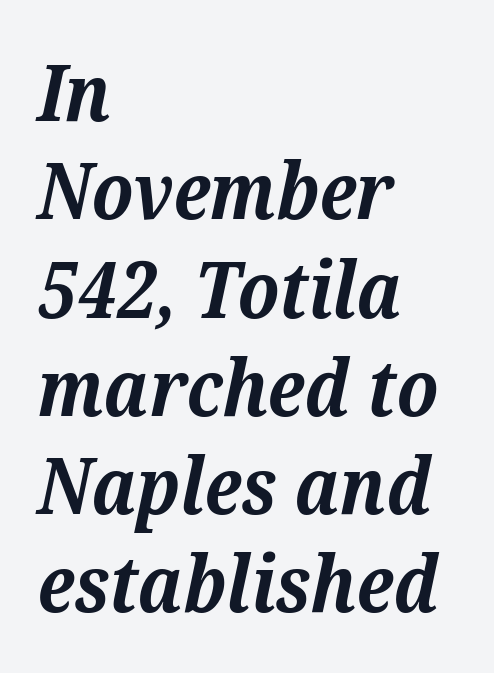
{"serif": "yes", "italic": "yes", "lean": "right", "slant_degrees": 12, "bold": "yes", "weight": "bold", "width": "normal", "stroke_contrast": "medium", "x_height": "medium", "monospaced": "no", "underline": "no", "align": "left", "line_spacing": "normal", "line_spacing_ratio": 1.26, "letter_spacing": "normal", "letter_spacing_em": 0.0, "glyph_px": 78}
